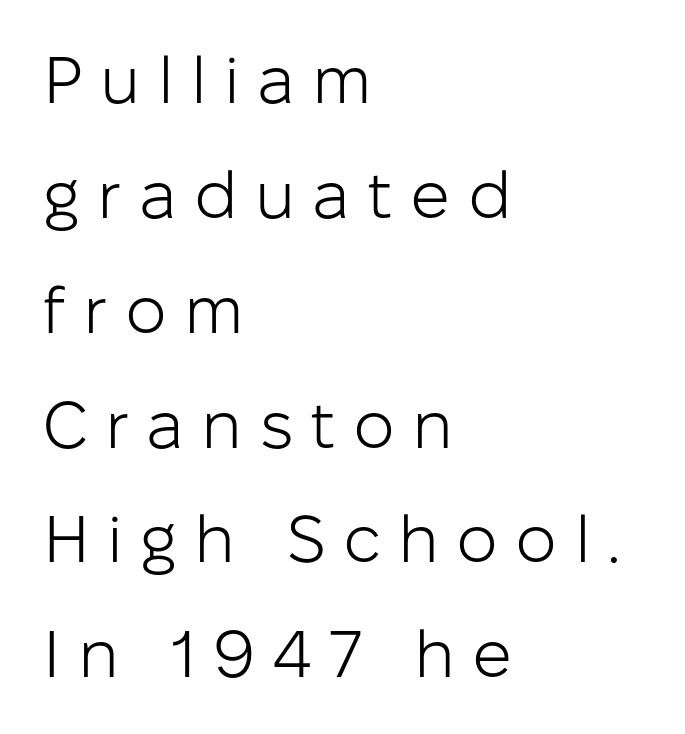
Q: Is the text bold? A: No.
Q: Is the text italic (slanted)? A: No, it is upright.
Q: Is the typeface a serif or a sans-serif typeface? A: Sans-serif.
Q: Is the text underlined? A: No.
Q: How is the paragraph aligned? A: Left-aligned.
Q: Is the spacing between letters normal or unusually wide? A: Unusually wide.
Q: Width (condensed, normal, or wide)? A: Normal.
Q: Stroke contrast? A: Low.
Q: x-height? A: Medium.
Q: Monospaced? A: No.
